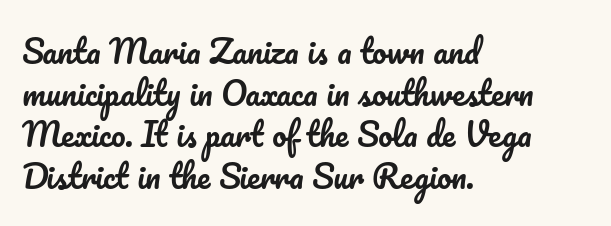
The image shows 32 px text type; set left-aligned, normal line spacing (1.3x), normal letter spacing, not underlined; low stroke contrast and a small x-height.
